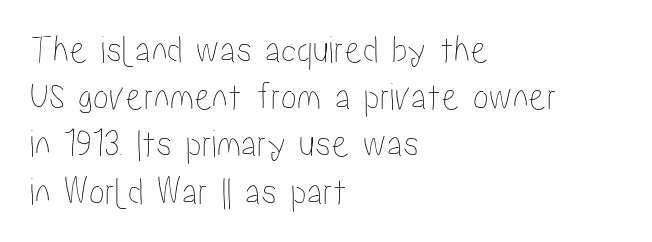
{"italic": "no", "width": "condensed", "stroke_contrast": "low", "x_height": "medium", "monospaced": "no", "underline": "no", "align": "left", "line_spacing_ratio": 1.18, "letter_spacing": "normal", "letter_spacing_em": 0.0, "glyph_px": 40}
